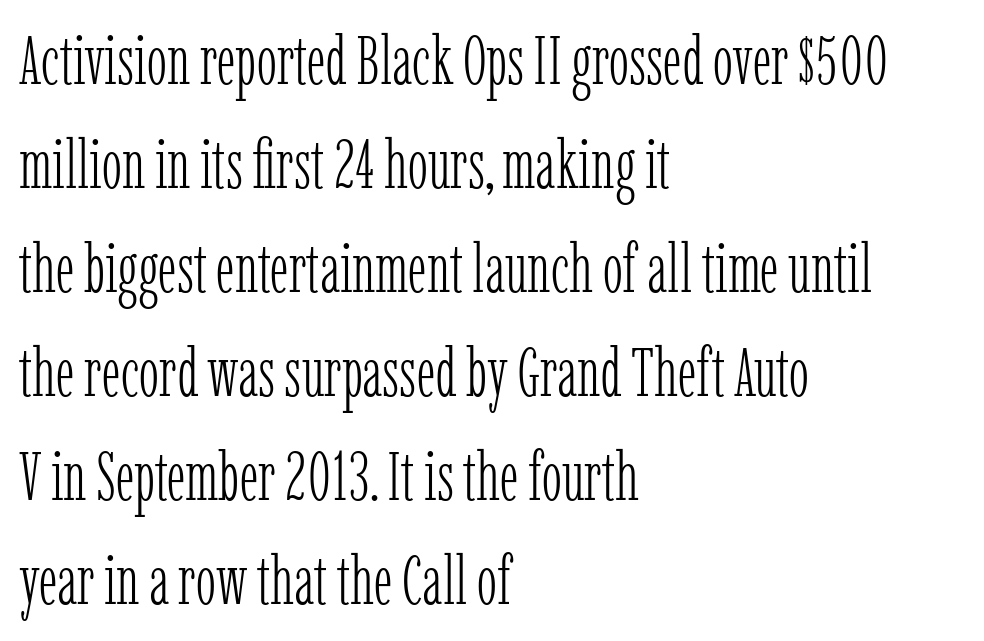
Q: Is the text bold? A: No.
Q: Is the text italic (slanted)? A: No, it is upright.
Q: Is the typeface a serif or a sans-serif typeface? A: Serif.
Q: Is the text underlined? A: No.
Q: How is the paragraph aligned? A: Left-aligned.
Q: Is the spacing between letters normal or unusually wide? A: Normal.
Q: Is the spacing between lines tight, normal or loose? A: Normal.
Q: Width (condensed, normal, or wide)? A: Condensed.
Q: Stroke contrast? A: Low.
Q: x-height? A: Medium.
Q: Monospaced? A: No.
